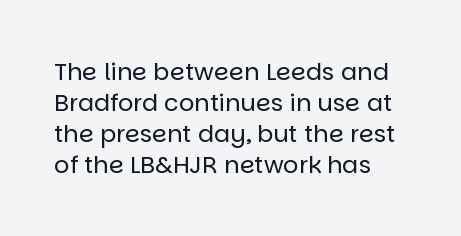
{"italic": "no", "bold": "no", "underline": "no", "align": "left", "line_spacing": "normal", "line_spacing_ratio": 1.29, "letter_spacing": "normal", "letter_spacing_em": 0.0, "glyph_px": 24}
